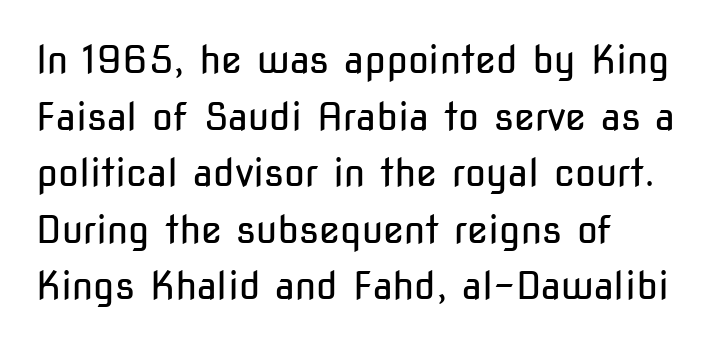
The image shows 38 px regular-weight, condensed sans-serif type, upright; set left-aligned, normal line spacing (1.49x), normal letter spacing, not underlined; low stroke contrast and a medium x-height.
